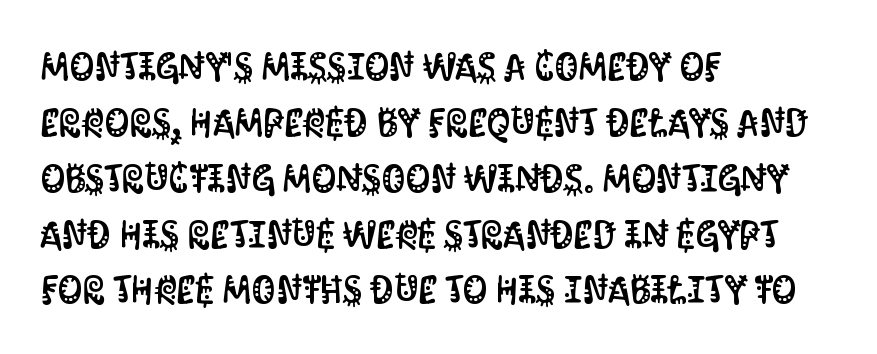
The image shows 38 px condensed sans-serif type, upright; set left-aligned, normal line spacing (1.47x), normal letter spacing, not underlined; medium stroke contrast and a large x-height.
